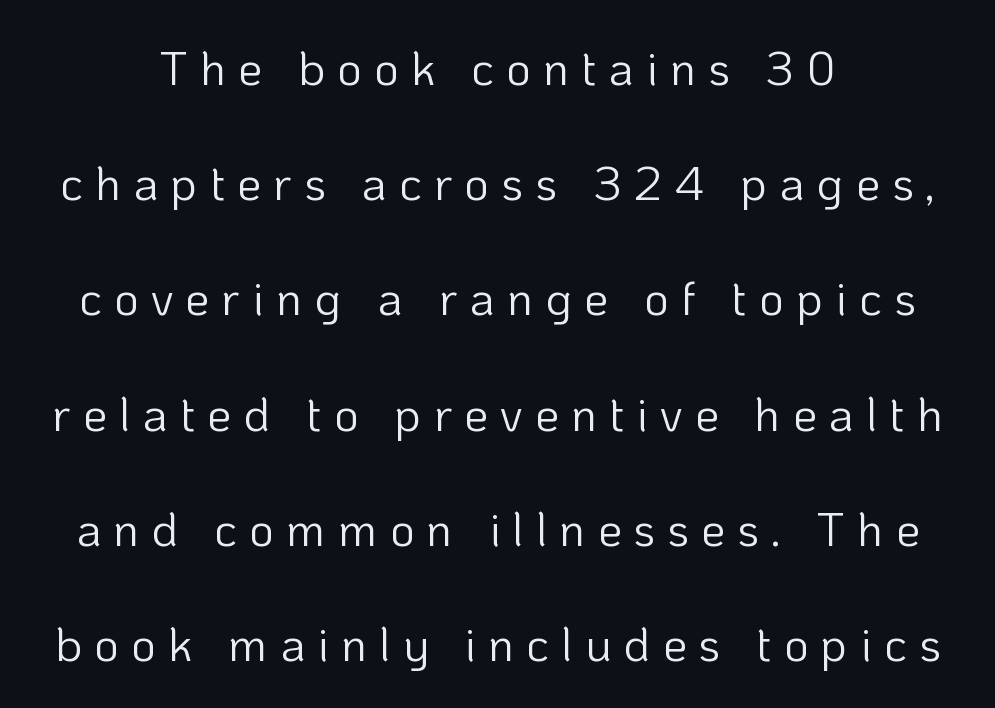
The image shows 48 px light sans-serif type, upright; set loose line spacing (2.4x), unusually wide letter spacing (+0.25 em), not underlined; low stroke contrast and a medium x-height.
